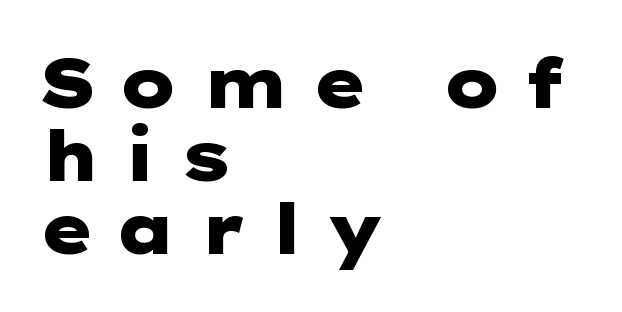
Heavy, bold letterforms. Vertical spacing — tight. Inter-character spacing is expanded well beyond the font's built-in metrics. Look at the bottom of the vertical strokes: they stop flat, with no serifs. Notice how the passage keeps a crisp vertical edge on the left only. No word sits above an underline.
